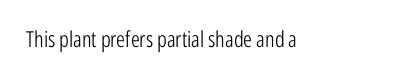
The image shows 22 px text type, upright; set normal letter spacing, not underlined.
